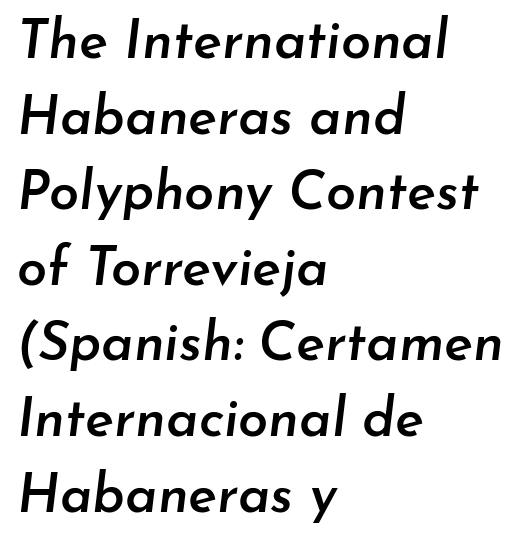
Q: Is the text bold? A: Semi-bold.
Q: Is the text italic (slanted)? A: Yes, it leans right by about 7 degrees.
Q: Is the text underlined? A: No.
Q: How is the paragraph aligned? A: Left-aligned.
Q: Is the spacing between letters normal or unusually wide? A: Normal.
Q: Is the spacing between lines tight, normal or loose? A: Normal.
Q: Width (condensed, normal, or wide)? A: Normal.
Q: Stroke contrast? A: Low.
Q: x-height? A: Small.
Q: Monospaced? A: No.
